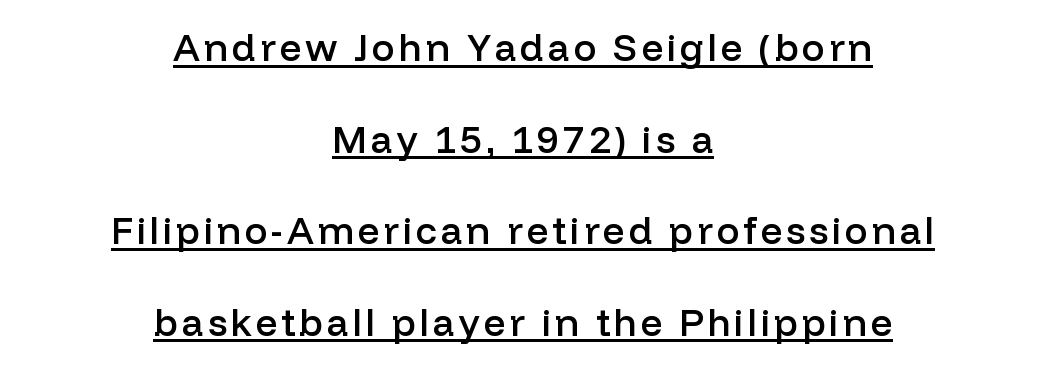
The passage shown is typed in a proportional face where columns would drift. Casual observation: everything's sitting right in the middle. The characters look somewhat weighty, a semibold short of true bold. The font's upright variant was chosen for this text. A typographer would call this underscored text.
